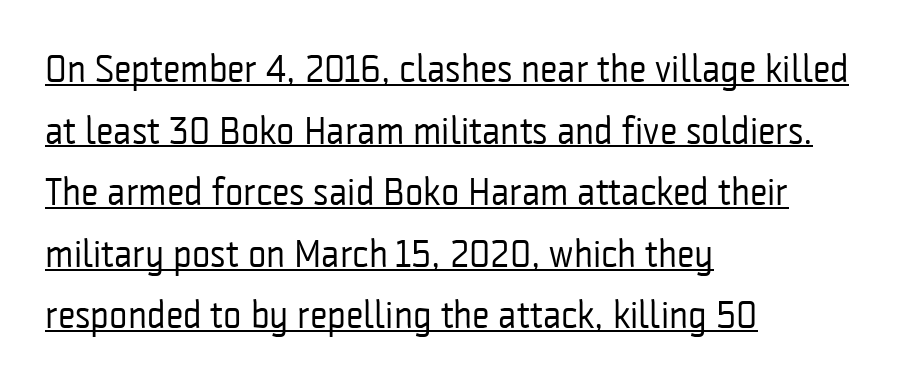
Stroke mass is kept to a normal reading level or below. The string is rendered with underlining switched on. A student would call this left alignment; a typographer would say flush left, rag right. The passage shown is typed in a proportional face where columns would drift.
